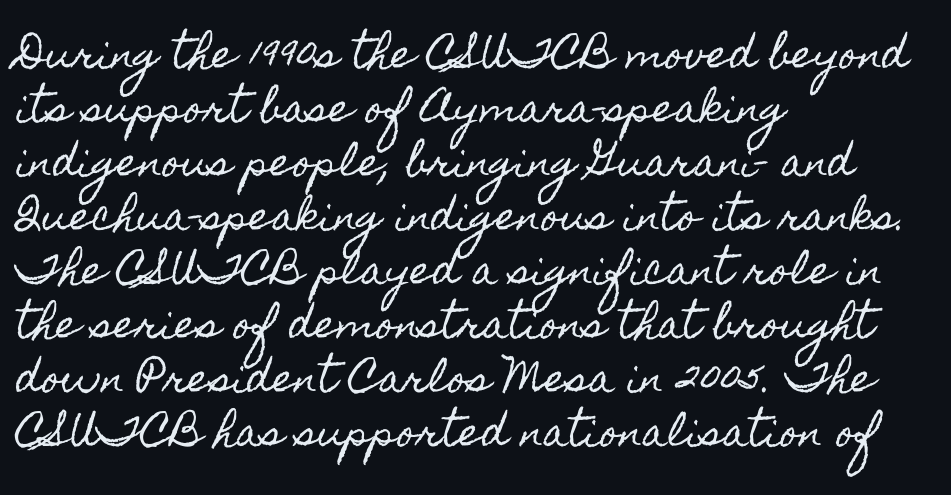
The image shows 38 px condensed type; set left-aligned, normal line spacing (1.42x), normal letter spacing, not underlined; a small x-height.
